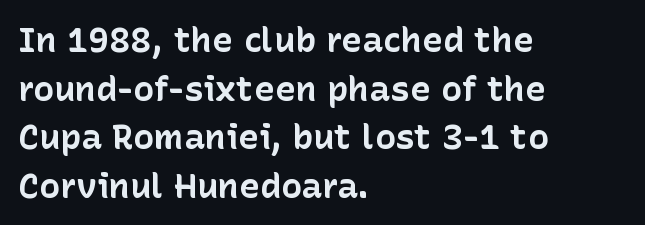
The image shows 35 px bold sans-serif type, upright; set left-aligned, normal line spacing (1.39x), normal letter spacing, not underlined; low stroke contrast and a medium x-height.
